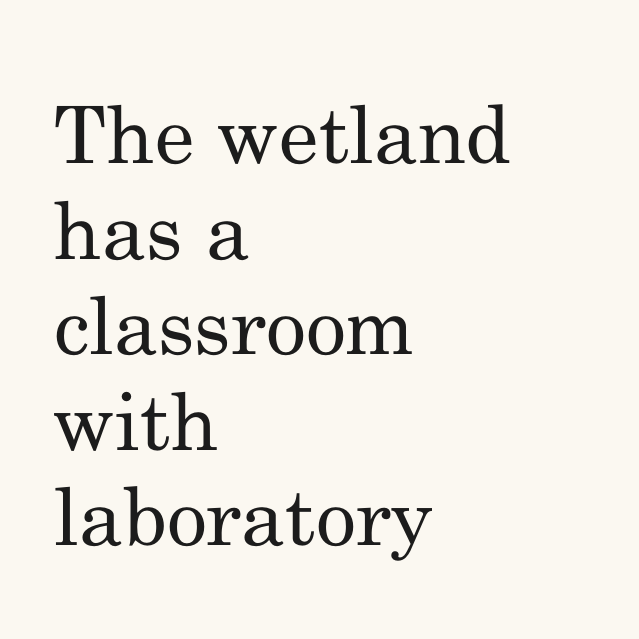
Q: Is the text bold? A: No.
Q: Is the text italic (slanted)? A: No, it is upright.
Q: Is the typeface a serif or a sans-serif typeface? A: Serif.
Q: Is the text underlined? A: No.
Q: How is the paragraph aligned? A: Left-aligned.
Q: Is the spacing between letters normal or unusually wide? A: Normal.
Q: Width (condensed, normal, or wide)? A: Normal.
Q: Stroke contrast? A: Medium.
Q: x-height? A: Small.
Q: Monospaced? A: No.
